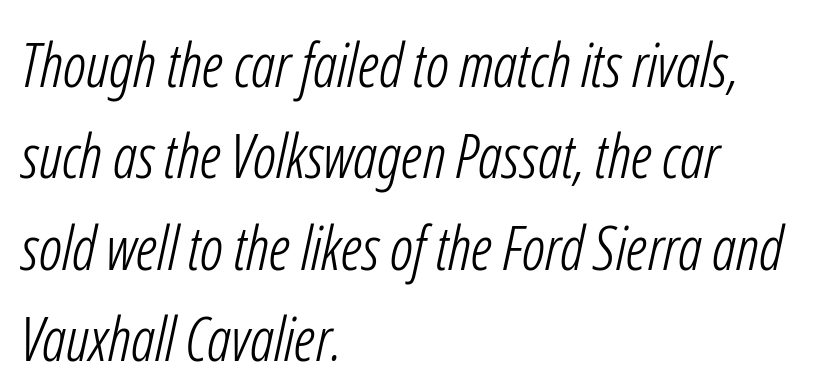
Q: Is the text bold? A: No.
Q: Is the typeface a serif or a sans-serif typeface? A: Sans-serif.
Q: Is the text underlined? A: No.
Q: How is the paragraph aligned? A: Left-aligned.
Q: Is the spacing between letters normal or unusually wide? A: Normal.
Q: Is the spacing between lines tight, normal or loose? A: Normal.
Q: Width (condensed, normal, or wide)? A: Condensed.
Q: Stroke contrast? A: Low.
Q: x-height? A: Medium.
Q: Monospaced? A: No.
